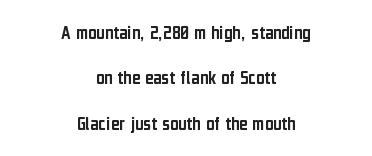
The setting favours the middle, as headings and verse often do. Loosely led — the rows are spread out. Honestly, there is no underline to notice here at all. Ascenders rise straight up at ninety degrees. Each word holds together tightly as a unit, with standard inter-letter gaps.
